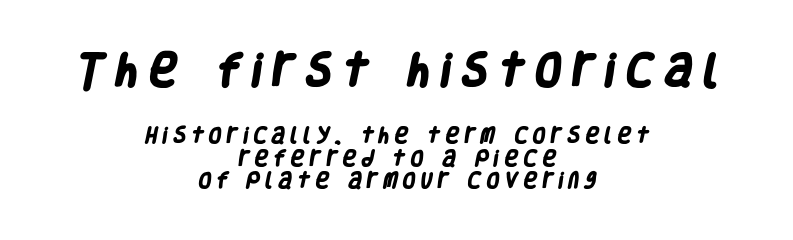
The image shows 37 px heavy, condensed sans-serif type; set centered, line spacing 1.24x, unusually wide letter spacing (+0.32 em), not underlined; the first (top) block is 2.06x larger; low stroke contrast and a large x-height.
